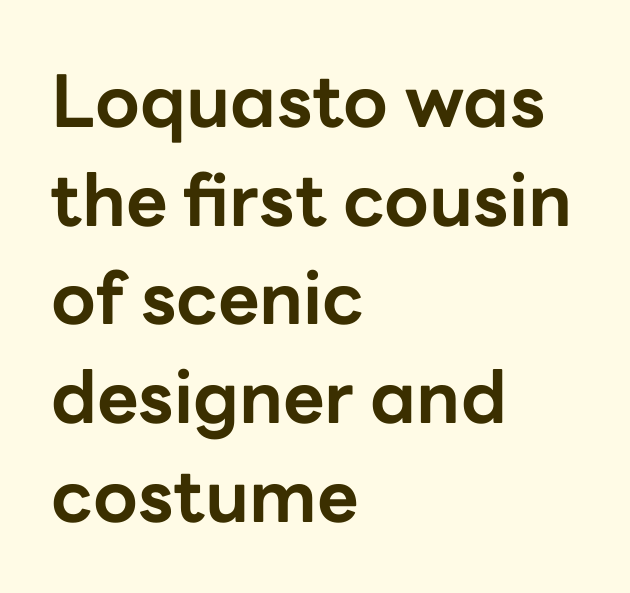
Each letter's strokes conclude bluntly, with no projecting serifs. The font's upright variant was chosen for this text. Note the varied advance widths — an 'i' is clearly narrower than an 'm'. Compared with a centered layout, this one pins lines to the left instead. The space beneath each line is pristine and unruled.
